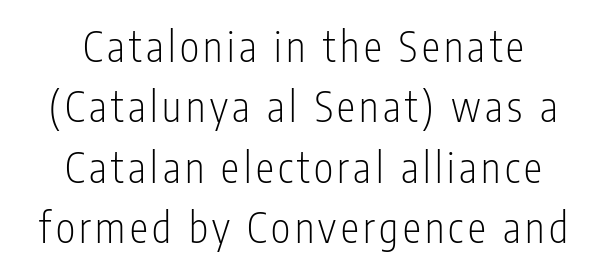
The image shows 41 px light, condensed sans-serif type, upright; set centered, normal line spacing (1.47x), not underlined; low stroke contrast and a medium x-height.
